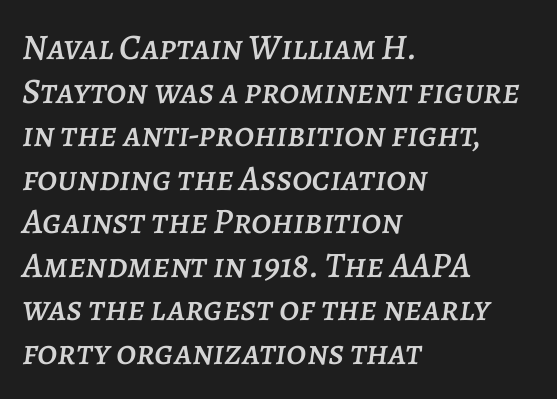
Q: Is the text italic (slanted)? A: Yes, it leans right by about 7 degrees.
Q: Is the text underlined? A: No.
Q: How is the paragraph aligned? A: Left-aligned.
Q: Is the spacing between letters normal or unusually wide? A: Normal.
Q: Width (condensed, normal, or wide)? A: Normal.
Q: Stroke contrast? A: Low.
Q: x-height? A: Large.
Q: Monospaced? A: No.
